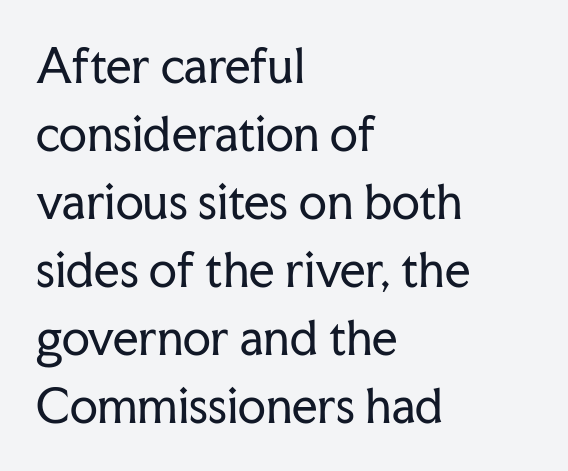
Every stem runs plumb, perpendicular to the baseline. Honestly, the row spacing looks completely unremarkable. Little horizontal feet cap the strokes, marking this as serif type. Caption: face not bold, strokes unweighted. Each letter keeps its own natural width here, so spacing adapts to shape. The gaps between neighbouring characters are ordinary and unremarkable.
